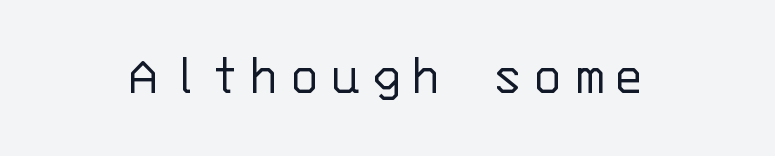
Q: Is the text bold? A: No.
Q: Is the text italic (slanted)? A: No, it is upright.
Q: Is the typeface a serif or a sans-serif typeface? A: Sans-serif.
Q: Is the text underlined? A: No.
Q: Width (condensed, normal, or wide)? A: Normal.
Q: Stroke contrast? A: Low.
Q: x-height? A: Large.
Q: Monospaced? A: Yes.
